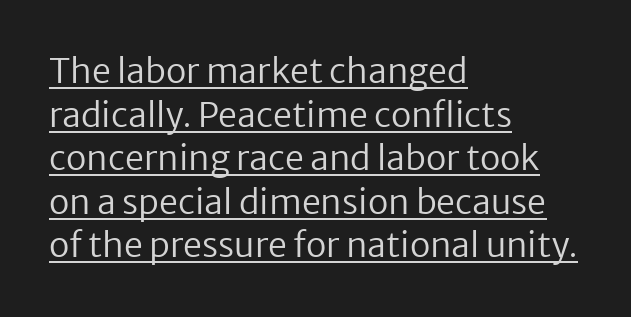
Each letter's strokes conclude bluntly, with no projecting serifs. Rows of type keep a routine distance in the vertical direction. Where is the straight margin? On the left. Proportional: the letters do not fall into vertical columns.
